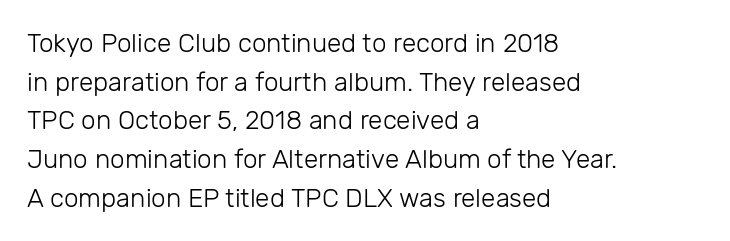
Q: Is the text bold? A: No.
Q: Is the text italic (slanted)? A: No, it is upright.
Q: Is the text underlined? A: No.
Q: How is the paragraph aligned? A: Left-aligned.
Q: Is the spacing between letters normal or unusually wide? A: Normal.
Q: Is the spacing between lines tight, normal or loose? A: Normal.
